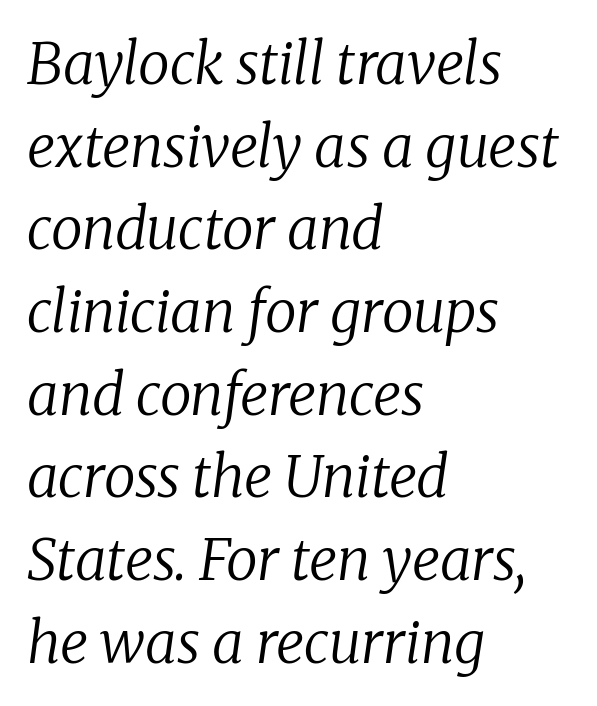
Is the type slanted? Yes — the strokes lean at a clear angle. Nothing heavy about these letters — not bold at all. Rule under the text: the space is simply empty. The passage shown is typed in a proportional face where columns would drift. The rendering anchors every line to the left-hand side.
